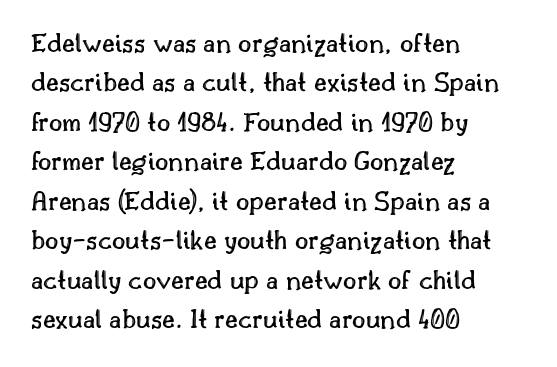
Proportional: the letters do not fall into vertical columns. The space between consecutive lines is moderate. The line texture is even and compact thanks to regular tracking. Quick note: underline off.
